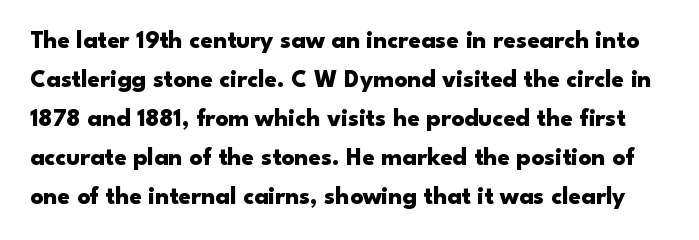
The image shows 25 px bold type, upright; set normal line spacing (1.56x), normal letter spacing, not underlined.
